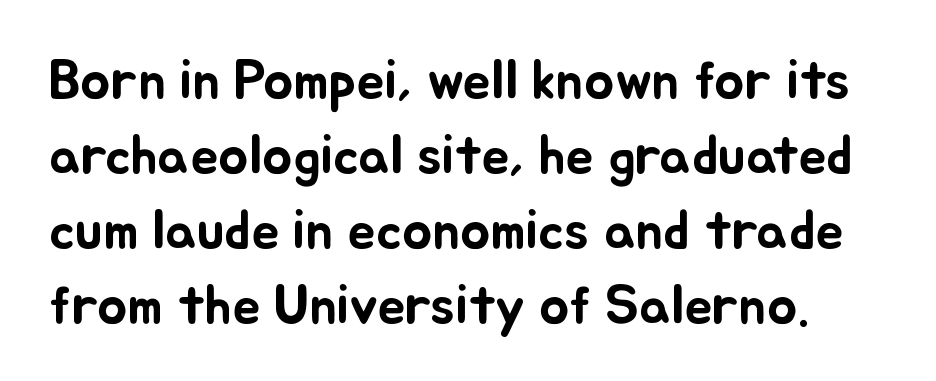
{"italic": "no", "width": "normal", "stroke_contrast": "low", "x_height": "small", "monospaced": "no", "underline": "no", "line_spacing": "normal", "line_spacing_ratio": 1.34, "letter_spacing": "normal", "letter_spacing_em": 0.0, "glyph_px": 56}
